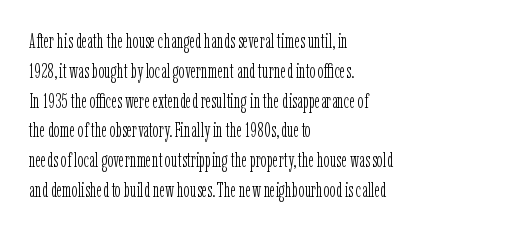
Q: Is the text bold? A: No.
Q: Is the text italic (slanted)? A: No, it is upright.
Q: Is the text underlined? A: No.
Q: How is the paragraph aligned? A: Left-aligned.
Q: Is the spacing between letters normal or unusually wide? A: Normal.
Q: Is the spacing between lines tight, normal or loose? A: Normal.
